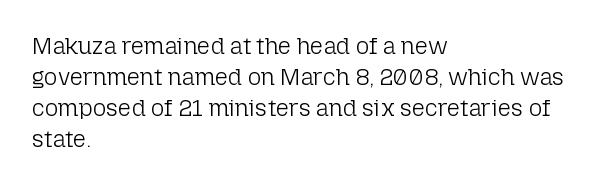
Q: Is the text bold? A: No.
Q: Is the text italic (slanted)? A: No, it is upright.
Q: Is the text underlined? A: No.
Q: How is the paragraph aligned? A: Left-aligned.
Q: Is the spacing between letters normal or unusually wide? A: Normal.
Q: Is the spacing between lines tight, normal or loose? A: Normal.
